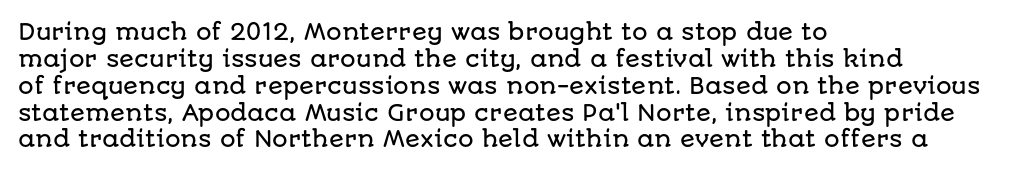
Q: Is the text italic (slanted)? A: No, it is upright.
Q: Is the text underlined? A: No.
Q: How is the paragraph aligned? A: Left-aligned.
Q: Is the spacing between letters normal or unusually wide? A: Normal.
